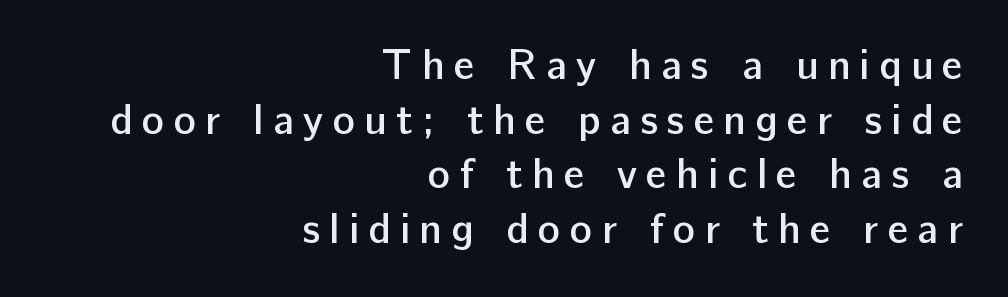
The typesetter chose a ragged-left arrangement here. Moderately thickened strokes mark this as semibold type. A typesetter would label this face a sans. Character widths vary here, with narrow letters taking less room than wide ones. The gap between lines stays unmarked. The lettering holds an erect, upright posture throughout.
